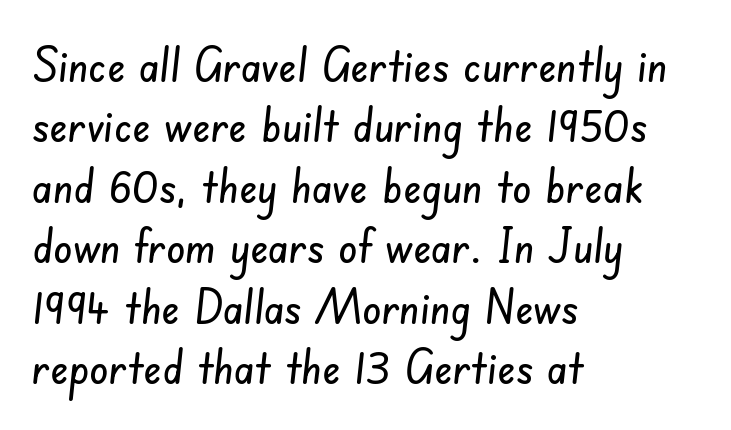
{"serif": "no", "width": "condensed", "stroke_contrast": "low", "x_height": "small", "monospaced": "no", "underline": "no", "align": "left", "line_spacing": "normal", "line_spacing_ratio": 1.26, "letter_spacing": "normal", "letter_spacing_em": 0.0, "glyph_px": 48}
